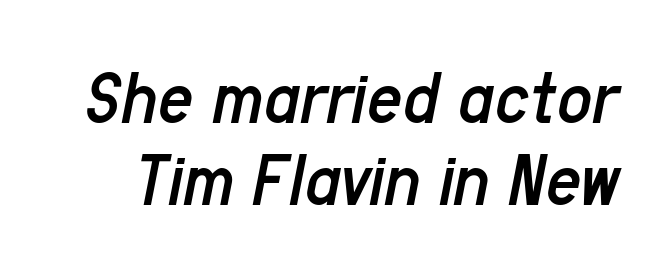
These lines were composed using italics. In terms of leading, this rendering errs on the cramped side. A typesetter would call this proportional, since set widths differ per character. Think standard paragraph weight, or any step lighter than that.
